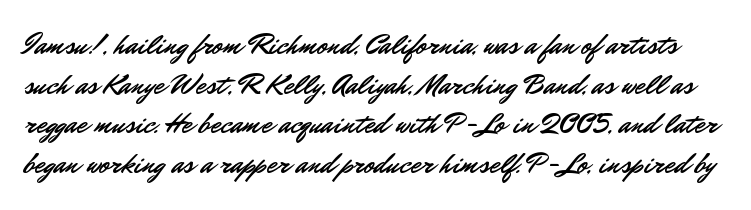
{"serif": "no", "width": "normal", "stroke_contrast": "low", "x_height": "small", "monospaced": "no", "underline": "no", "line_spacing": "normal", "line_spacing_ratio": 1.37, "letter_spacing": "normal", "letter_spacing_em": 0.0, "glyph_px": 29}
